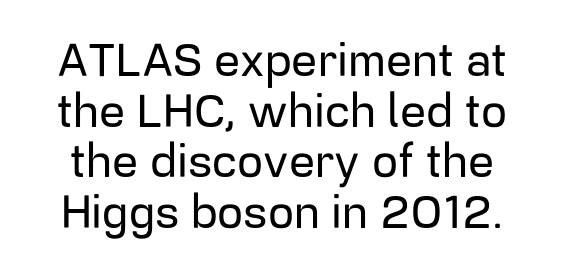
{"serif": "no", "italic": "no", "width": "normal", "stroke_contrast": "low", "x_height": "medium", "monospaced": "no", "underline": "no", "line_spacing": "tight", "line_spacing_ratio": 1.1, "letter_spacing": "normal", "letter_spacing_em": 0.0, "glyph_px": 46}
